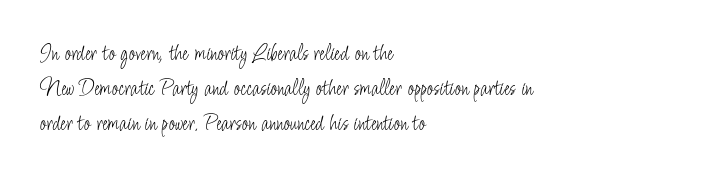
The image shows 24 px text type; set left-aligned, normal line spacing (1.45x), normal letter spacing, not underlined.
